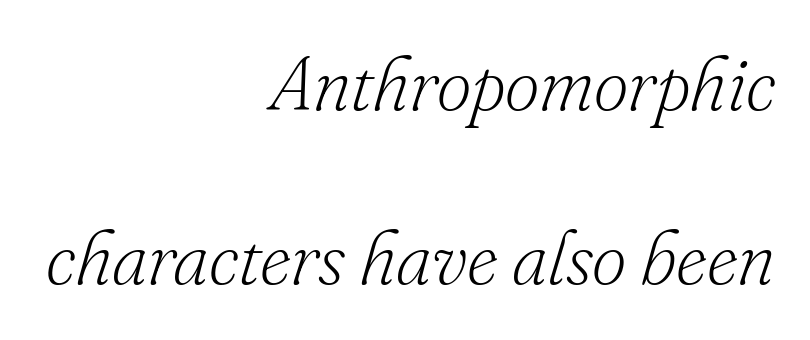
This is serif lettering, the kind often seen in printed books. Emphasis-style slanted type is in use. Rows of type keep a wide berth in the vertical direction. This sample is right-justified, so line beginnings fall wherever the words allow. Beneath every word, the page is bare. Do the characters align in a grid? No, the font is proportional.
